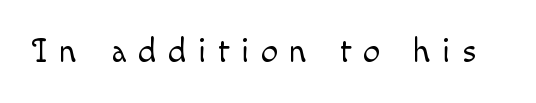
Q: Is the text bold? A: No.
Q: Is the text italic (slanted)? A: No, it is upright.
Q: Is the text underlined? A: No.
Q: Is the spacing between letters normal or unusually wide? A: Unusually wide.
Q: Width (condensed, normal, or wide)? A: Normal.
Q: x-height? A: Small.
Q: Monospaced? A: No.
